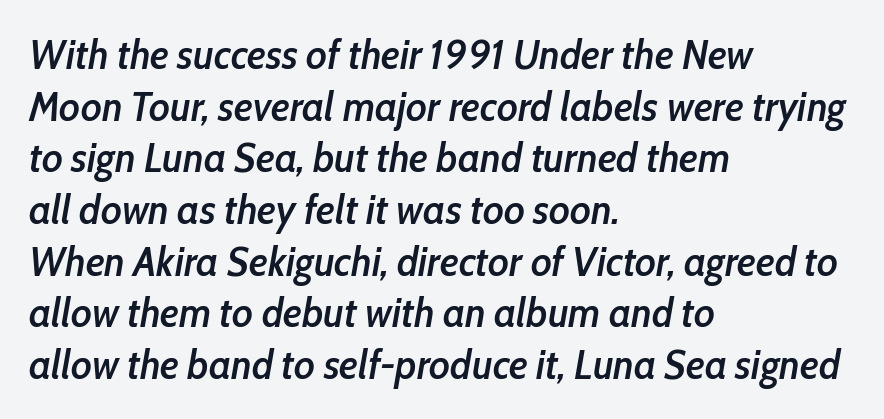
The image shows 41 px semibold, condensed type, italic (leaning right); set left-aligned, normal line spacing (1.26x), normal letter spacing, not underlined; low stroke contrast and a medium x-height.
